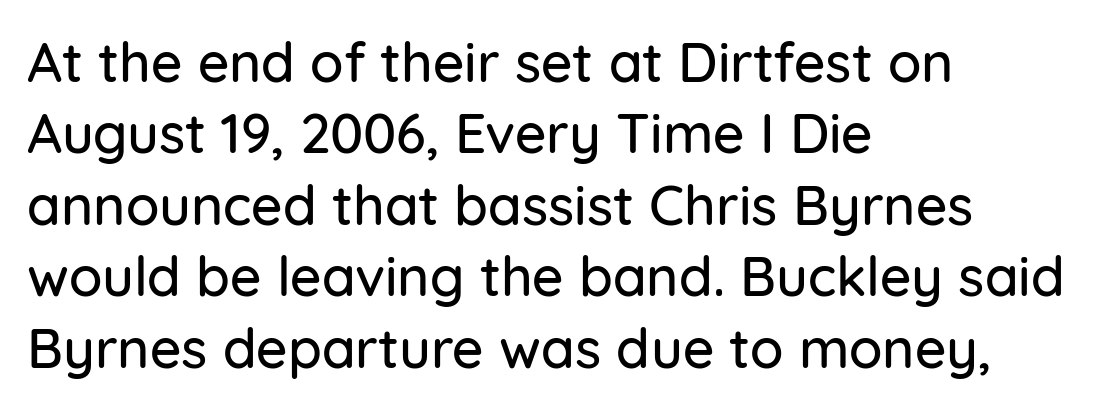
The image shows 55 px sans-serif type, upright; set left-aligned, normal line spacing (1.3x), normal letter spacing, not underlined; low stroke contrast and a medium x-height.
